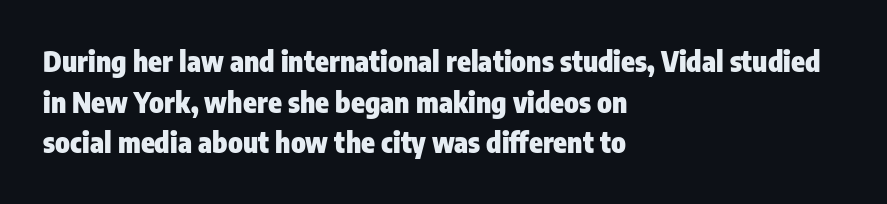
Q: Is the text bold? A: Yes.
Q: Is the text italic (slanted)? A: No, it is upright.
Q: Is the typeface a serif or a sans-serif typeface? A: Sans-serif.
Q: Is the text underlined? A: No.
Q: How is the paragraph aligned? A: Left-aligned.
Q: Is the spacing between letters normal or unusually wide? A: Normal.
Q: Is the spacing between lines tight, normal or loose? A: Normal.
Q: Width (condensed, normal, or wide)? A: Condensed.
Q: Stroke contrast? A: Low.
Q: x-height? A: Medium.
Q: Monospaced? A: No.
